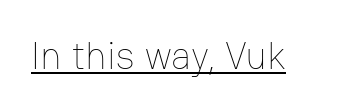
Q: Is the text bold? A: No.
Q: Is the text italic (slanted)? A: No, it is upright.
Q: Is the text underlined? A: Yes.
Q: Is the spacing between letters normal or unusually wide? A: Normal.
Q: Width (condensed, normal, or wide)? A: Normal.
Q: Stroke contrast? A: Low.
Q: x-height? A: Medium.
Q: Monospaced? A: No.
